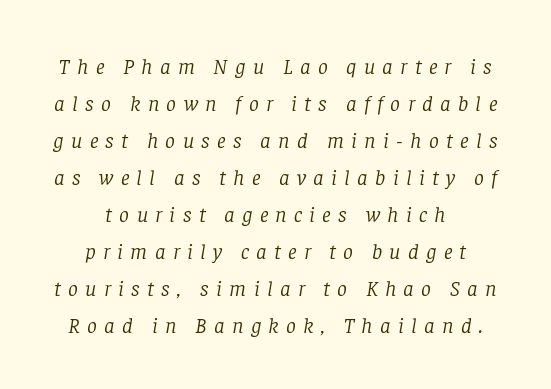
The image shows 22 px text type, italic (leaning right); set centered, normal line spacing (1.68x), unusually wide letter spacing (+0.33 em), not underlined.
